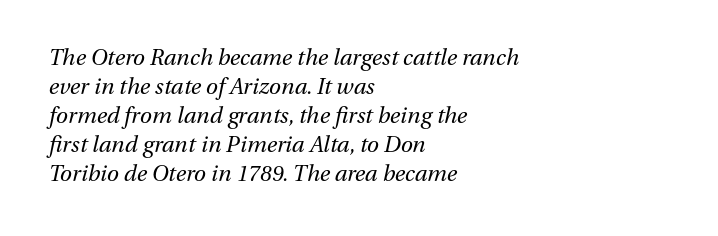
The image shows 22 px text type, italic (leaning right); set left-aligned, normal line spacing (1.32x), normal letter spacing, not underlined.
